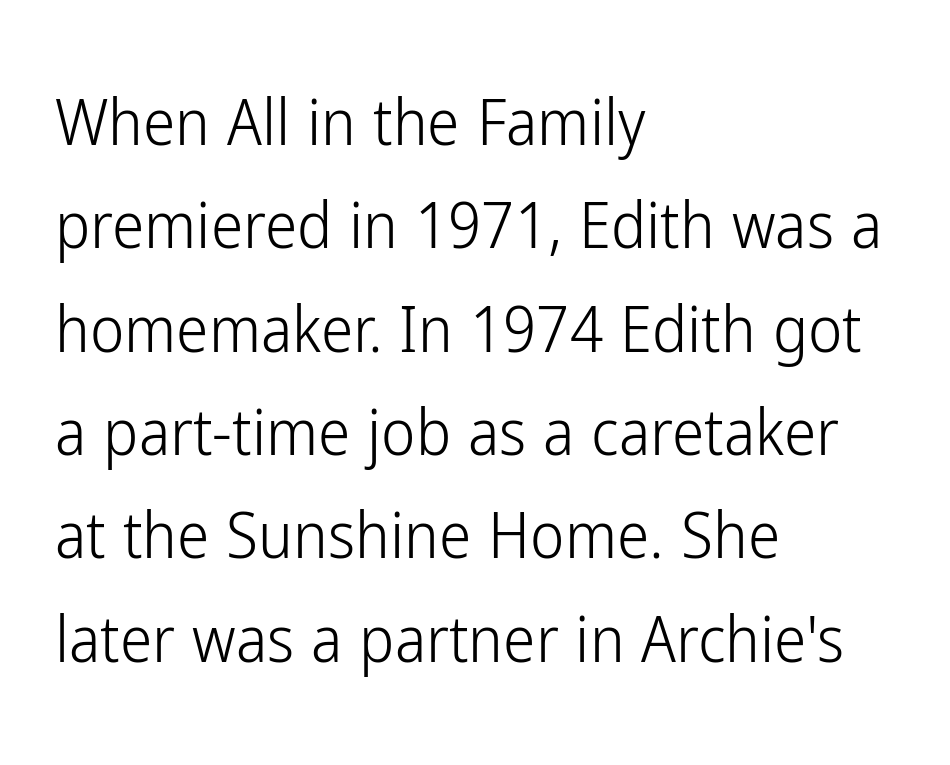
Each new line begins a customary step beneath the previous one. The paragraph shown leans on its left margin. The letterforms sit at book weight or below. Unmarked baselines from the first word to the last. You could call the tracking neutral — neither tight nor loose.
